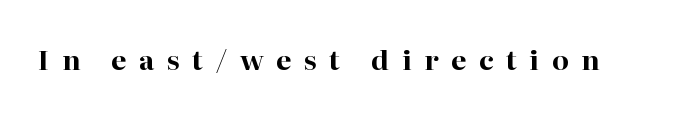
The passage shown has open, widely tracked lettering throughout. When letters stand straight like this, we call the style roman or upright. Does the weight exceed regular? Yes, all the way to bold. Plain, unruled lines of type.
